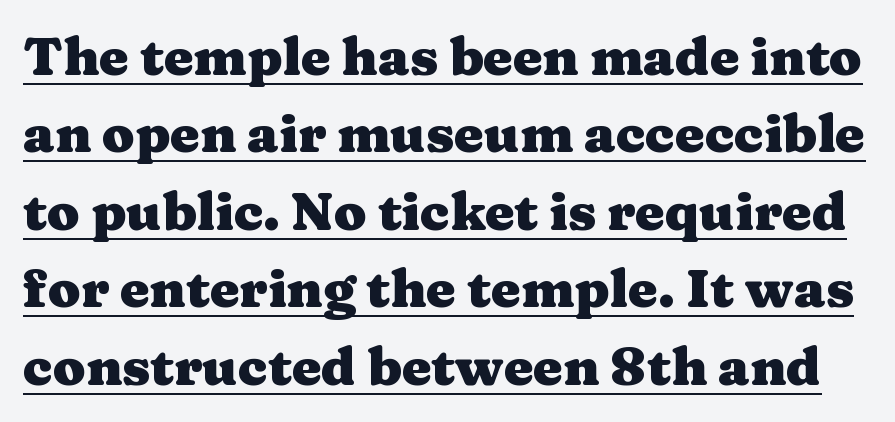
Q: Is the text bold? A: Yes.
Q: Is the text italic (slanted)? A: No, it is upright.
Q: Is the typeface a serif or a sans-serif typeface? A: Serif.
Q: Is the text underlined? A: Yes.
Q: Is the spacing between letters normal or unusually wide? A: Normal.
Q: Is the spacing between lines tight, normal or loose? A: Normal.
Q: Width (condensed, normal, or wide)? A: Wide.
Q: Stroke contrast? A: Medium.
Q: x-height? A: Medium.
Q: Monospaced? A: No.
